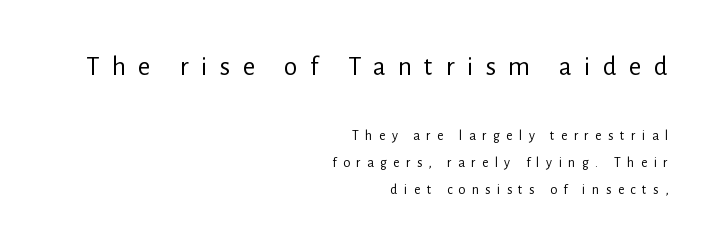
{"italic": "no", "bold": "no", "underline": "no", "align": "right", "line_spacing": "loose", "line_spacing_ratio": 1.96, "letter_spacing": "wide", "letter_spacing_em": 0.46, "larger_block": "first", "size_ratio": 1.93, "glyph_px": 27}
